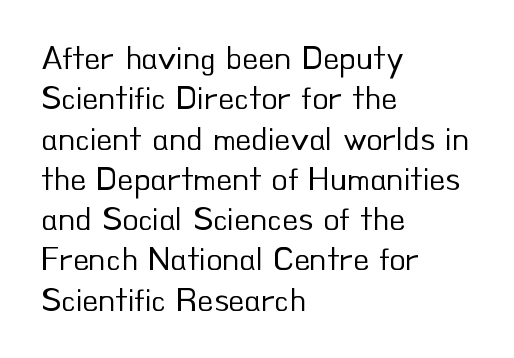
{"serif": "no", "italic": "no", "bold": "no", "weight": "regular", "width": "normal", "stroke_contrast": "low", "x_height": "small", "monospaced": "no", "underline": "no", "align": "left", "line_spacing_ratio": 1.22, "letter_spacing": "normal", "letter_spacing_em": 0.0, "glyph_px": 33}
